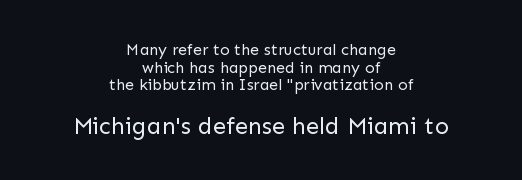
Q: Is the text bold? A: No.
Q: Is the text italic (slanted)? A: No, it is upright.
Q: Is the text underlined? A: No.
Q: How is the paragraph aligned? A: Centered.
Q: Is the spacing between letters normal or unusually wide? A: Normal.
Q: Is the spacing between lines tight, normal or loose? A: Tight.
Q: Which block of text is set in a larger size, the first (top) or the second (bottom)? A: The second (bottom) one.
